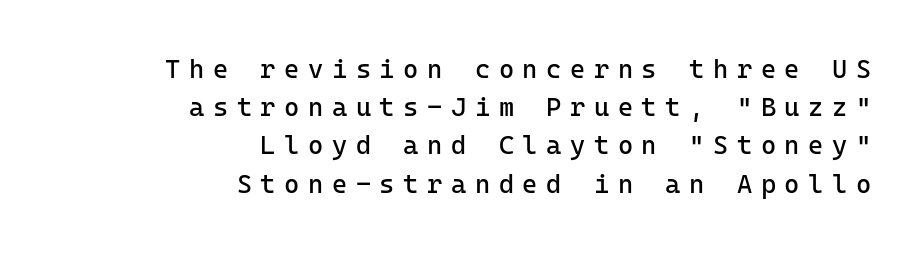
Q: Is the text bold? A: No.
Q: Is the text italic (slanted)? A: No, it is upright.
Q: Is the text underlined? A: No.
Q: How is the paragraph aligned? A: Right-aligned.
Q: Is the spacing between letters normal or unusually wide? A: Unusually wide.
Q: Is the spacing between lines tight, normal or loose? A: Normal.
